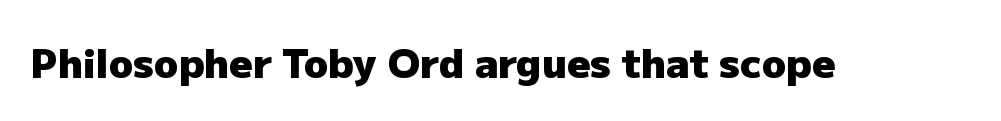
{"serif": "no", "italic": "no", "bold": "yes", "weight": "heavy", "width": "normal", "stroke_contrast": "low", "x_height": "medium", "monospaced": "no", "underline": "no", "letter_spacing": "normal", "letter_spacing_em": 0.0, "glyph_px": 40}
